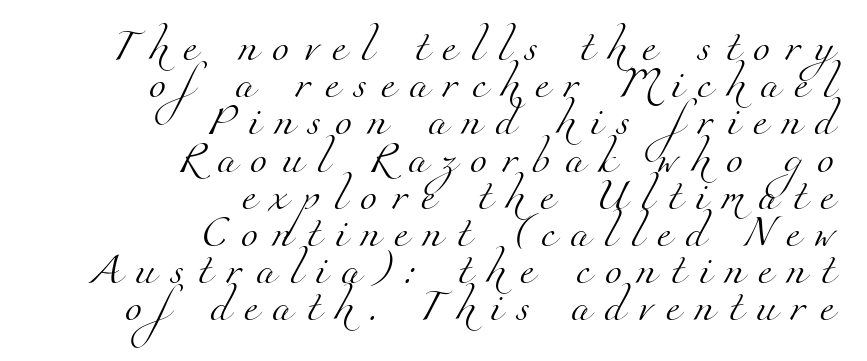
Q: Is the text bold? A: No.
Q: Is the typeface a serif or a sans-serif typeface? A: Serif.
Q: Is the text underlined? A: No.
Q: How is the paragraph aligned? A: Right-aligned.
Q: Is the spacing between letters normal or unusually wide? A: Unusually wide.
Q: Width (condensed, normal, or wide)? A: Normal.
Q: Stroke contrast? A: Medium.
Q: x-height? A: Small.
Q: Monospaced? A: No.
